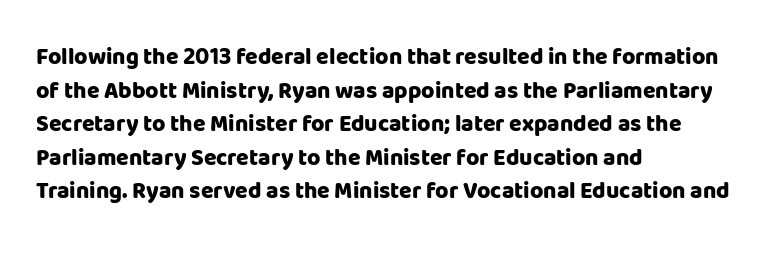
{"italic": "no", "bold": "yes", "underline": "no", "align": "left", "line_spacing": "normal", "line_spacing_ratio": 1.46, "letter_spacing": "normal", "letter_spacing_em": 0.0, "glyph_px": 23}
